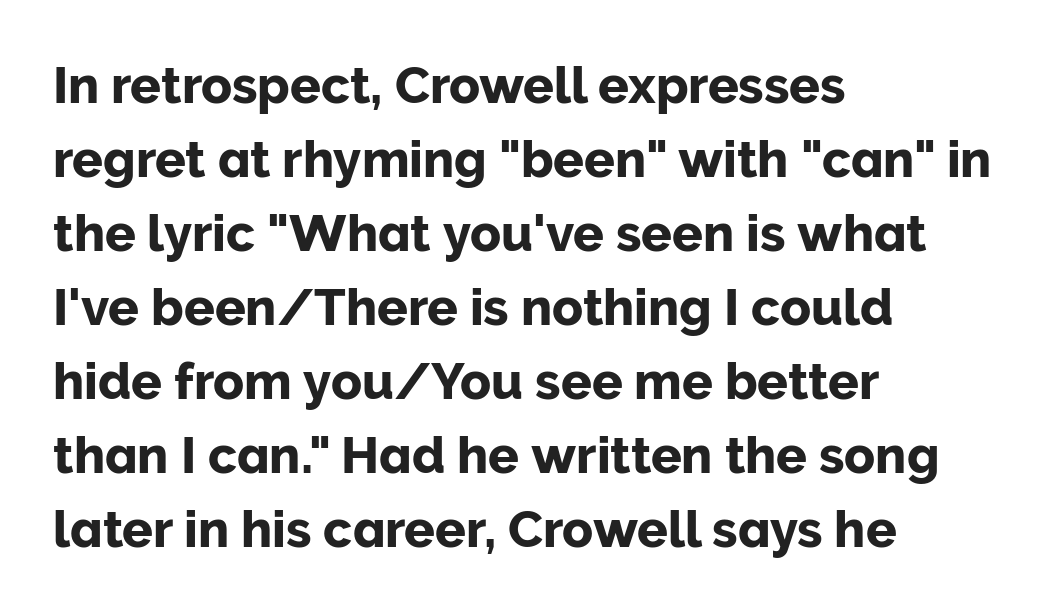
{"serif": "no", "italic": "no", "width": "normal", "stroke_contrast": "low", "x_height": "medium", "monospaced": "no", "underline": "no", "align": "left", "line_spacing": "normal", "line_spacing_ratio": 1.45, "letter_spacing": "normal", "letter_spacing_em": 0.0, "glyph_px": 51}
